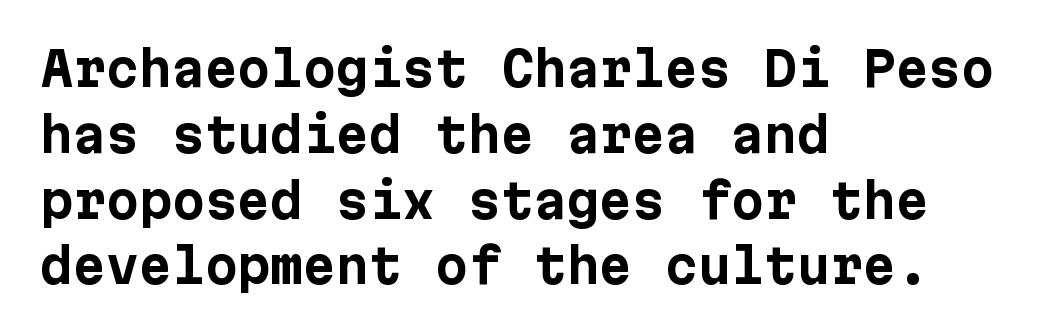
Q: Is the text bold? A: Yes.
Q: Is the text italic (slanted)? A: No, it is upright.
Q: Is the typeface a serif or a sans-serif typeface? A: Sans-serif.
Q: Is the text underlined? A: No.
Q: How is the paragraph aligned? A: Left-aligned.
Q: Is the spacing between letters normal or unusually wide? A: Normal.
Q: Is the spacing between lines tight, normal or loose? A: Normal.
Q: Width (condensed, normal, or wide)? A: Normal.
Q: Stroke contrast? A: Low.
Q: x-height? A: Medium.
